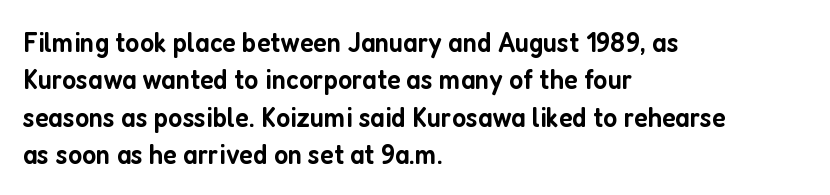
{"serif": "no", "italic": "no", "bold": "semi", "weight": "semibold", "width": "condensed", "stroke_contrast": "low", "x_height": "medium", "monospaced": "no", "underline": "no", "align": "left", "line_spacing": "normal", "line_spacing_ratio": 1.29, "letter_spacing": "normal", "letter_spacing_em": 0.0, "glyph_px": 29}
